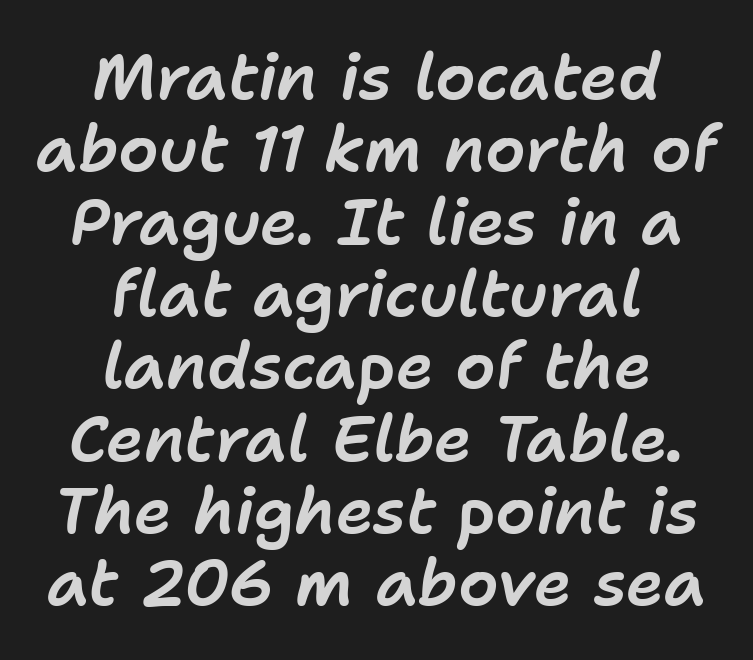
The type is set solid horizontally, with unmodified tracking. Think of a printed novel: that variable character pitch is what you see here. Interline gaps are noticeably narrow in this sample. The lines in this sample share a center point and differ in where they start and stop.
